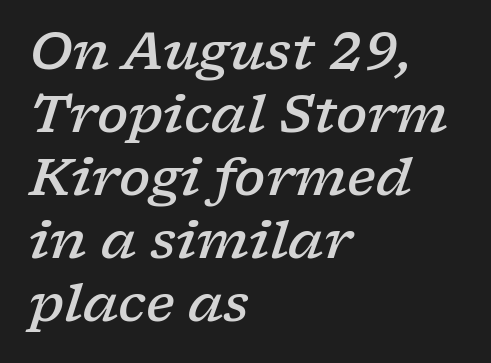
Compared with an ordinary text face, these strokes are moderately heavier — a semibold. Italic? Definitely — the glyphs are oblique. Just letters on the line, the space beneath them empty. Notice how the passage keeps a crisp vertical edge on the left only. This sample uses plain, unmodified letter spacing. The designer went with a serif here, giving each stem small feet.
